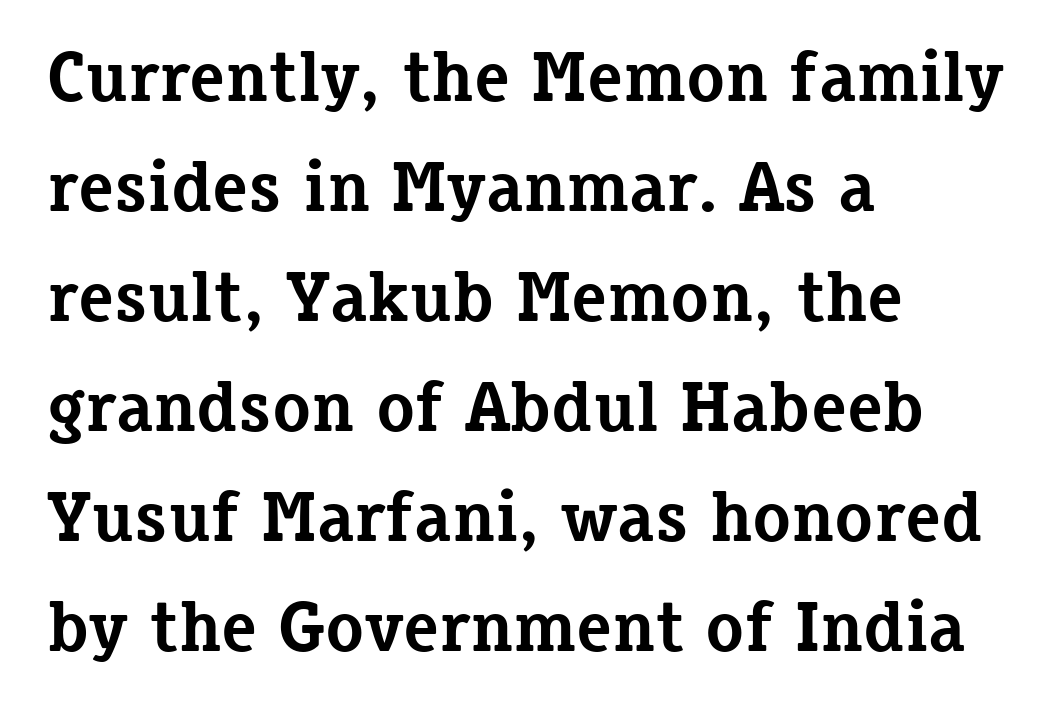
The image shows 71 px bold serif type, upright; set left-aligned, normal line spacing (1.55x), normal letter spacing, not underlined; low stroke contrast and a medium x-height.
